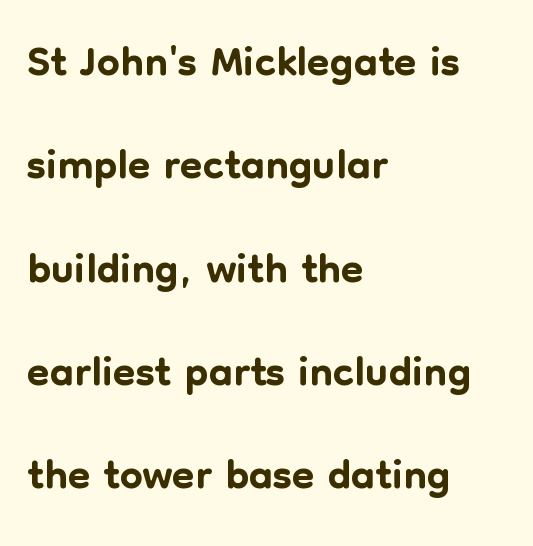
Q: Is the text italic (slanted)? A: No, it is upright.
Q: Is the typeface a serif or a sans-serif typeface? A: Sans-serif.
Q: Is the text underlined? A: No.
Q: How is the paragraph aligned? A: Left-aligned.
Q: Is the spacing between letters normal or unusually wide? A: Normal.
Q: Is the spacing between lines tight, normal or loose? A: Normal.
Q: Width (condensed, normal, or wide)? A: Normal.
Q: Stroke contrast? A: Low.
Q: x-height? A: Medium.
Q: Monospaced? A: No.
